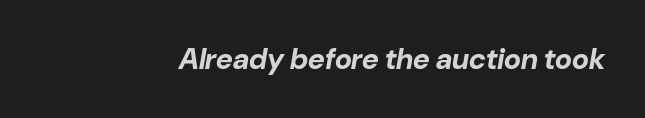
Q: Is the text bold? A: Yes.
Q: Is the text italic (slanted)? A: Yes, it leans right by about 10 degrees.
Q: Is the text underlined? A: No.
Q: Is the spacing between letters normal or unusually wide? A: Normal.
Q: Width (condensed, normal, or wide)? A: Normal.
Q: Stroke contrast? A: Low.
Q: x-height? A: Medium.
Q: Monospaced? A: No.
